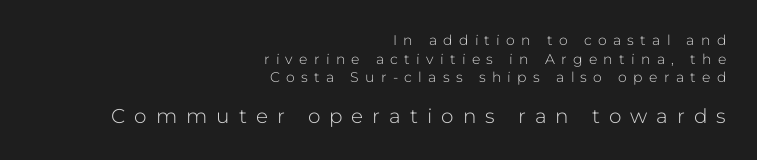
Q: Is the text bold? A: No.
Q: Is the text italic (slanted)? A: No, it is upright.
Q: Is the text underlined? A: No.
Q: How is the paragraph aligned? A: Right-aligned.
Q: Is the spacing between letters normal or unusually wide? A: Unusually wide.
Q: Is the spacing between lines tight, normal or loose? A: Normal.
Q: Which block of text is set in a larger size, the first (top) or the second (bottom)? A: The second (bottom) one.
